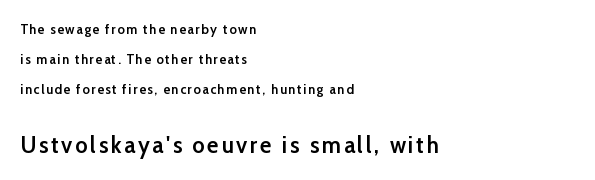
Q: Is the text bold? A: Semi-bold.
Q: Is the text italic (slanted)? A: No, it is upright.
Q: Is the text underlined? A: No.
Q: How is the paragraph aligned? A: Left-aligned.
Q: Is the spacing between lines tight, normal or loose? A: Loose.
Q: Which block of text is set in a larger size, the first (top) or the second (bottom)? A: The second (bottom) one.
